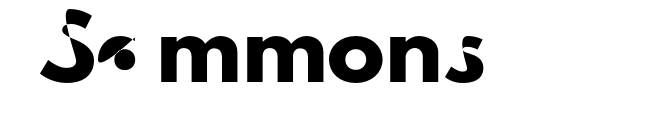
{"serif": "no", "italic": "no", "width": "normal", "stroke_contrast": "low", "x_height": "small", "monospaced": "no", "underline": "no", "letter_spacing": "normal", "letter_spacing_em": 0.0, "glyph_px": 58}
